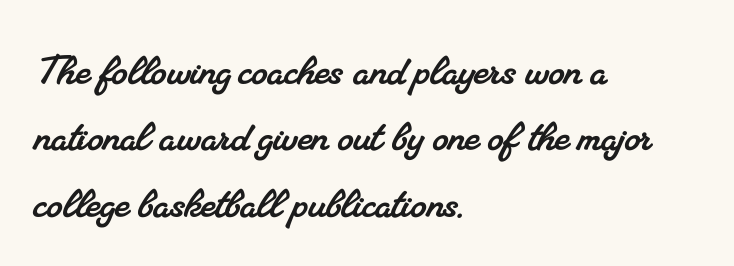
The image shows 50 px serif type; set left-aligned, normal line spacing (1.33x), normal letter spacing, not underlined; medium stroke contrast and a small x-height.
